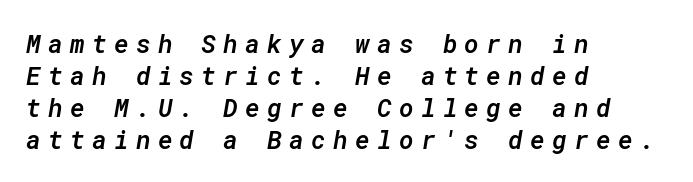
The image shows 25 px text type, italic (leaning right); set left-aligned, normal line spacing (1.28x), unusually wide letter spacing (+0.29 em), not underlined.
